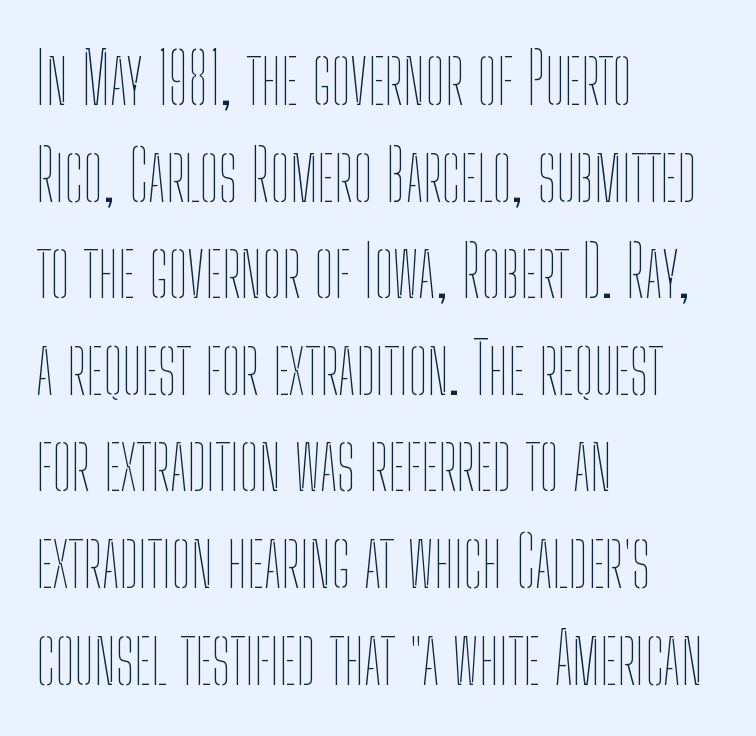
Q: Is the text bold? A: No.
Q: Is the text italic (slanted)? A: No, it is upright.
Q: Is the text underlined? A: No.
Q: How is the paragraph aligned? A: Left-aligned.
Q: Is the spacing between letters normal or unusually wide? A: Normal.
Q: Is the spacing between lines tight, normal or loose? A: Normal.
Q: Width (condensed, normal, or wide)? A: Condensed.
Q: Stroke contrast? A: Low.
Q: x-height? A: Medium.
Q: Monospaced? A: No.
